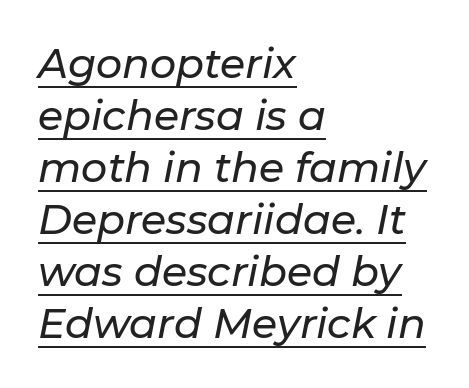
Q: Is the text italic (slanted)? A: Yes, it leans right by about 11 degrees.
Q: Is the text underlined? A: Yes.
Q: How is the paragraph aligned? A: Left-aligned.
Q: Is the spacing between letters normal or unusually wide? A: Normal.
Q: Is the spacing between lines tight, normal or loose? A: Normal.
Q: Width (condensed, normal, or wide)? A: Normal.
Q: Stroke contrast? A: Low.
Q: x-height? A: Medium.
Q: Monospaced? A: No.
